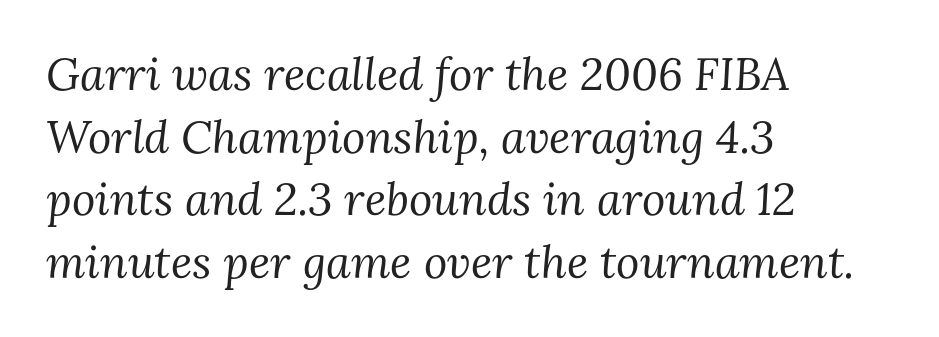
{"serif": "yes", "italic": "yes", "lean": "right", "slant_degrees": 3, "bold": "no", "weight": "regular", "width": "normal", "stroke_contrast": "medium", "x_height": "medium", "monospaced": "no", "underline": "no", "align": "left", "line_spacing": "normal", "line_spacing_ratio": 1.39, "letter_spacing": "normal", "letter_spacing_em": 0.0, "glyph_px": 45}
